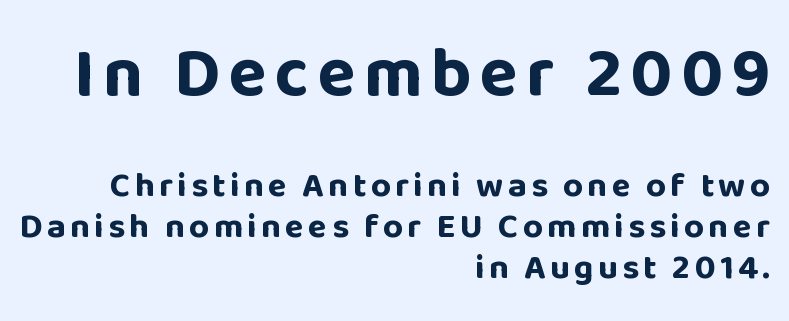
The image shows 70 px bold sans-serif type, upright; set right-aligned, line spacing 1.18x, not underlined; the first (top) block is 2.0x larger; low stroke contrast and a large x-height.
